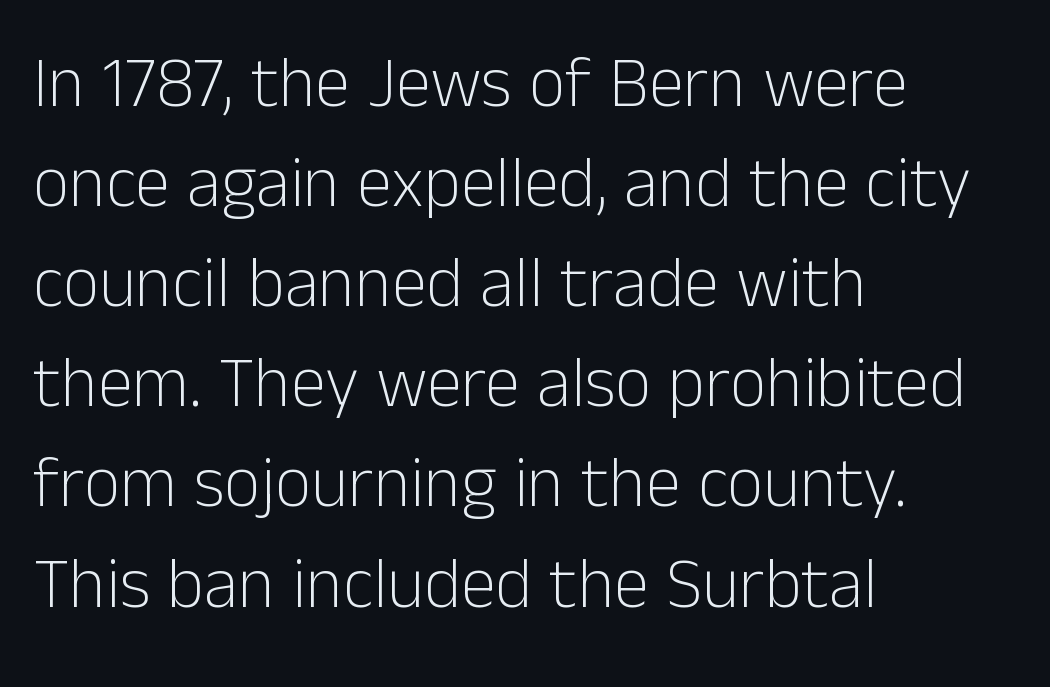
The image shows 71 px light sans-serif type, upright; set left-aligned, normal line spacing (1.41x), normal letter spacing, not underlined; low stroke contrast and a medium x-height.
